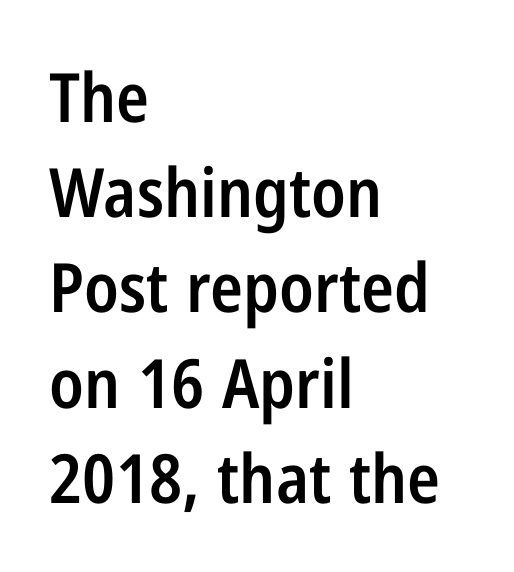
The image shows 68 px semibold, condensed sans-serif type, upright; set left-aligned, normal line spacing (1.4x), normal letter spacing, not underlined; low stroke contrast and a medium x-height.
